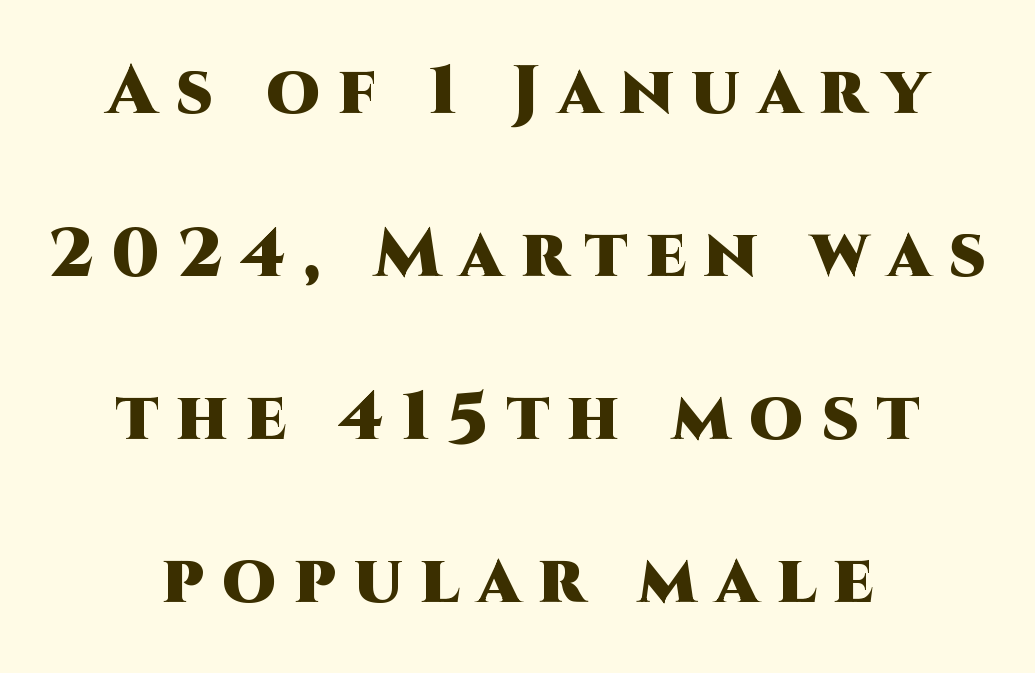
{"serif": "no", "italic": "no", "bold": "yes", "weight": "heavy", "width": "normal", "stroke_contrast": "high", "x_height": "large", "monospaced": "no", "underline": "no", "align": "center", "line_spacing": "loose", "line_spacing_ratio": 2.36, "letter_spacing": "wide", "letter_spacing_em": 0.26, "glyph_px": 69}
